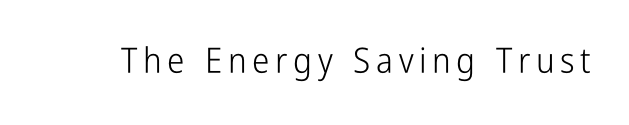
Q: Is the text bold? A: No.
Q: Is the text italic (slanted)? A: No, it is upright.
Q: Is the typeface a serif or a sans-serif typeface? A: Sans-serif.
Q: Is the text underlined? A: No.
Q: Width (condensed, normal, or wide)? A: Condensed.
Q: Stroke contrast? A: Low.
Q: x-height? A: Medium.
Q: Monospaced? A: No.
